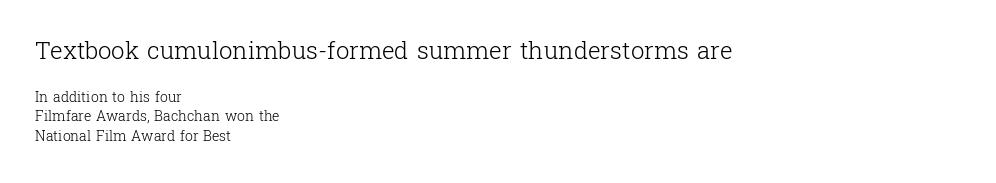
Q: Is the text bold? A: No.
Q: Is the text italic (slanted)? A: No, it is upright.
Q: Is the text underlined? A: No.
Q: How is the paragraph aligned? A: Left-aligned.
Q: Is the spacing between letters normal or unusually wide? A: Normal.
Q: Is the spacing between lines tight, normal or loose? A: Normal.
Q: Which block of text is set in a larger size, the first (top) or the second (bottom)? A: The first (top) one.
